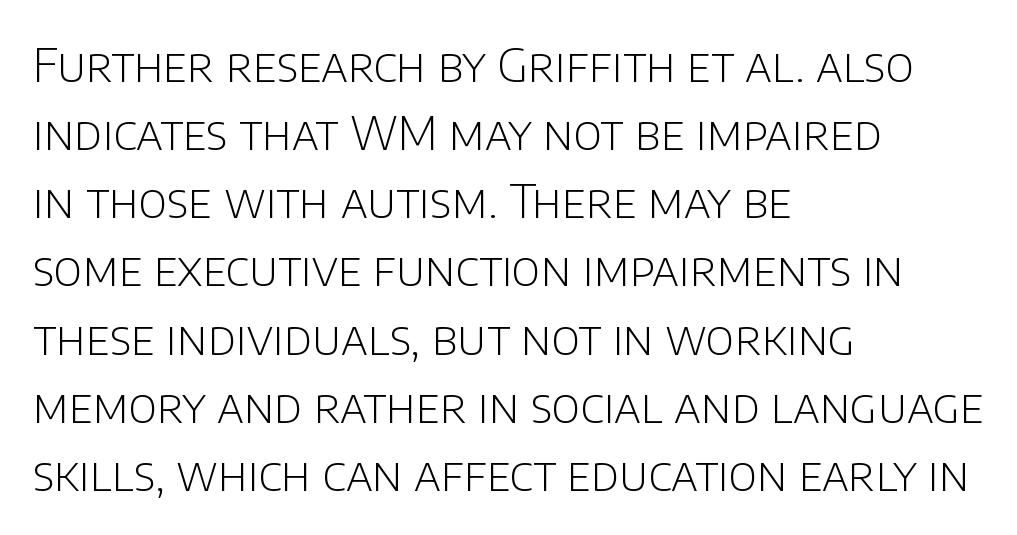
The image shows 47 px light sans-serif type, upright; set left-aligned, normal line spacing (1.45x), normal letter spacing, not underlined; low stroke contrast and a large x-height.
